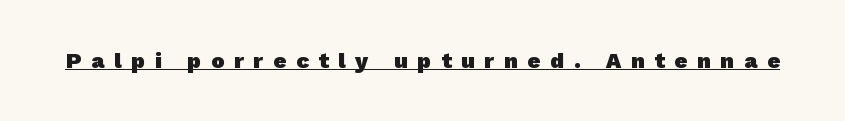
{"bold": "yes", "underline": "yes", "letter_spacing": "wide", "letter_spacing_em": 0.45, "glyph_px": 22}
